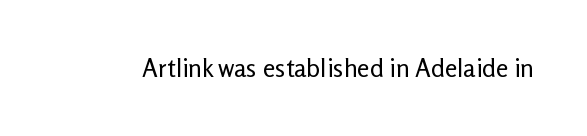
{"italic": "no", "bold": "no", "underline": "no", "letter_spacing": "normal", "letter_spacing_em": 0.0, "glyph_px": 25}
